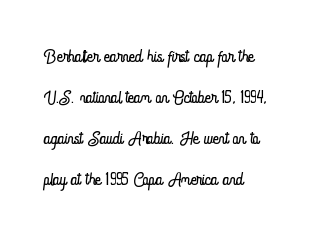
The words here are not underlined. Unbolded letterforms with no extra heft. Quick note: interline space is typical. These lines stack with their left ends in a neat column. Here the glyphs are tracked normally, forming tight word shapes.
